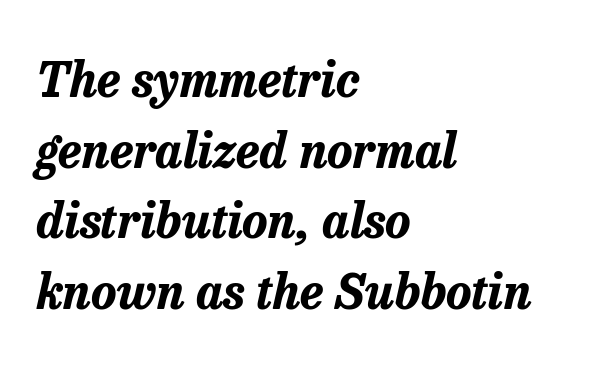
{"italic": "yes", "lean": "right", "slant_degrees": 13, "bold": "yes", "weight": "bold", "width": "normal", "stroke_contrast": "low", "x_height": "medium", "monospaced": "no", "underline": "no", "align": "left", "line_spacing": "normal", "line_spacing_ratio": 1.47, "letter_spacing": "normal", "letter_spacing_em": 0.0, "glyph_px": 48}
